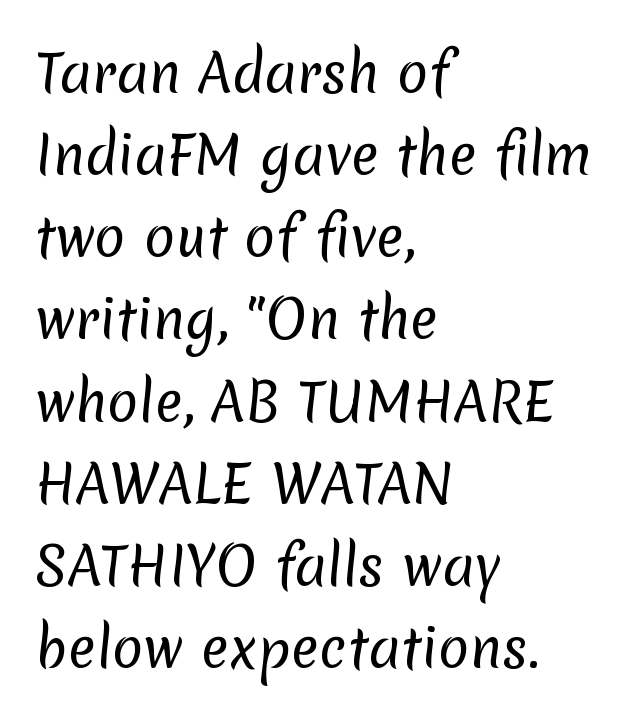
Q: Is the text bold? A: No.
Q: Is the typeface a serif or a sans-serif typeface? A: Sans-serif.
Q: Is the text underlined? A: No.
Q: How is the paragraph aligned? A: Left-aligned.
Q: Is the spacing between letters normal or unusually wide? A: Normal.
Q: Is the spacing between lines tight, normal or loose? A: Normal.
Q: Width (condensed, normal, or wide)? A: Normal.
Q: Stroke contrast? A: Low.
Q: x-height? A: Medium.
Q: Monospaced? A: No.
